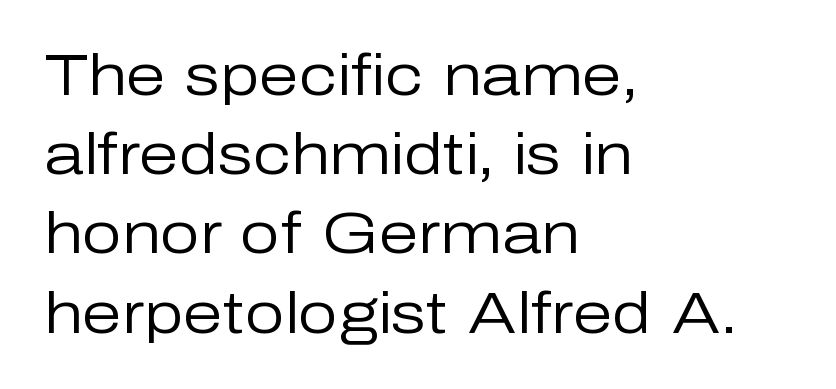
Q: Is the text bold? A: No.
Q: Is the text italic (slanted)? A: No, it is upright.
Q: Is the typeface a serif or a sans-serif typeface? A: Sans-serif.
Q: Is the text underlined? A: No.
Q: How is the paragraph aligned? A: Left-aligned.
Q: Is the spacing between letters normal or unusually wide? A: Normal.
Q: Is the spacing between lines tight, normal or loose? A: Normal.
Q: Width (condensed, normal, or wide)? A: Normal.
Q: Stroke contrast? A: Low.
Q: x-height? A: Medium.
Q: Monospaced? A: No.
